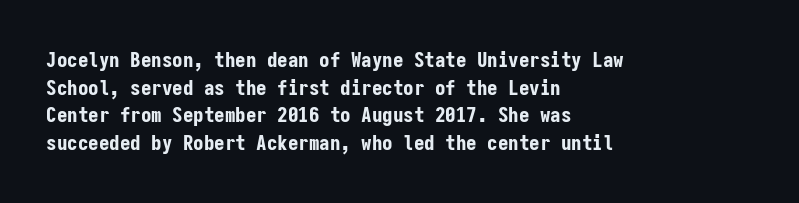
{"italic": "no", "bold": "yes", "underline": "no", "align": "left", "line_spacing": "normal", "line_spacing_ratio": 1.32, "letter_spacing": "normal", "letter_spacing_em": 0.0, "glyph_px": 21}
